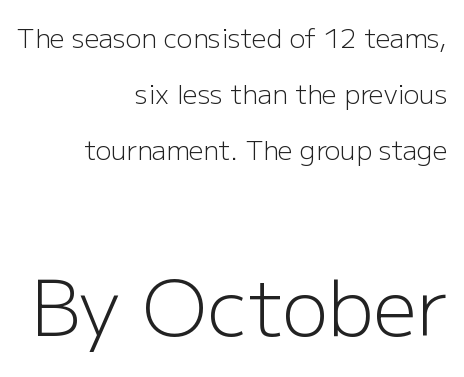
The image shows 77 px light sans-serif type, upright; set right-aligned, loose line spacing (2.15x), normal letter spacing, not underlined; the second (bottom) block is 2.96x larger; low stroke contrast and a medium x-height.
